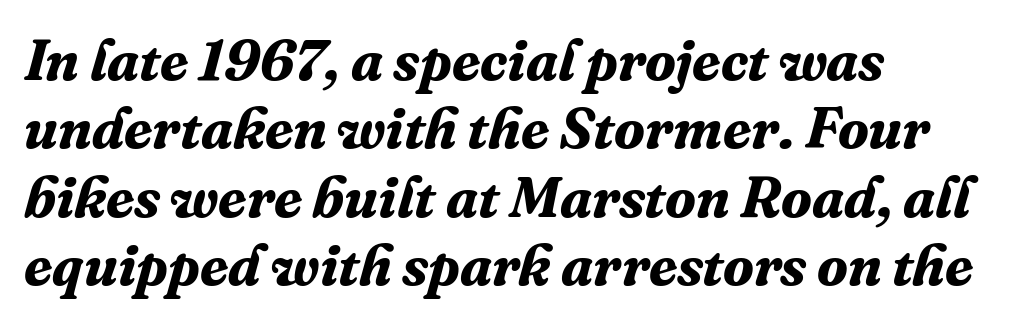
The image shows 57 px bold serif type, italic (leaning right); set left-aligned, line spacing 1.2x, normal letter spacing, not underlined; medium stroke contrast and a medium x-height.
